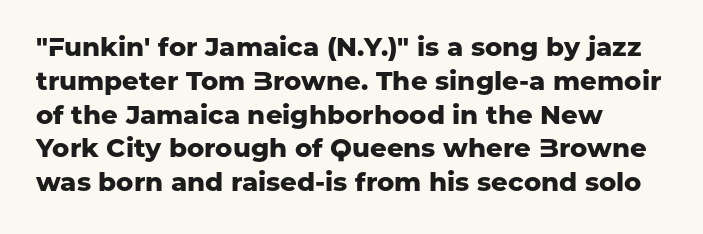
The image shows 26 px bold type, upright; set left-aligned, normal line spacing (1.3x), normal letter spacing, not underlined.
